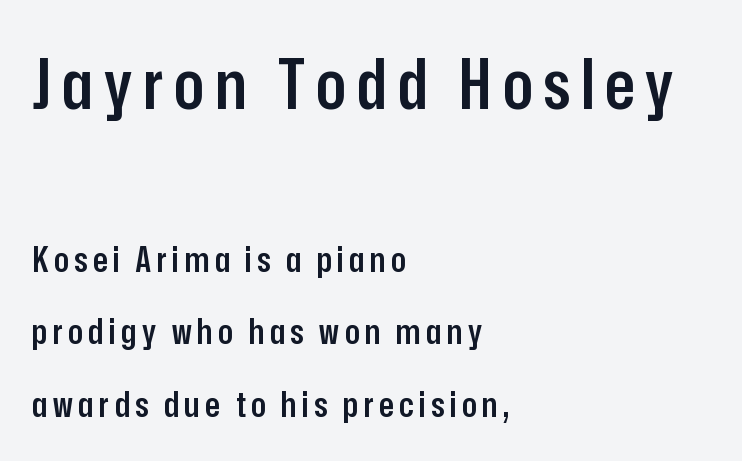
Typesetter's note: demi weight, one step under bold. Reading down the block, your eye returns to a fixed left position each line. The passage shown is typed in a proportional face where columns would drift. A clean baseline with only descenders dipping below it. Regarding leading, the lines here are spaced well apart.
